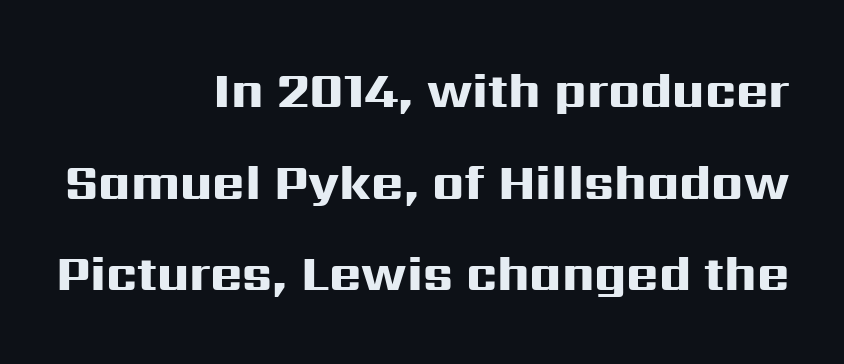
Q: Is the text bold? A: Yes.
Q: Is the text italic (slanted)? A: No, it is upright.
Q: Is the typeface a serif or a sans-serif typeface? A: Sans-serif.
Q: Is the text underlined? A: No.
Q: How is the paragraph aligned? A: Right-aligned.
Q: Is the spacing between letters normal or unusually wide? A: Normal.
Q: Width (condensed, normal, or wide)? A: Wide.
Q: Stroke contrast? A: High.
Q: x-height? A: Medium.
Q: Monospaced? A: No.
